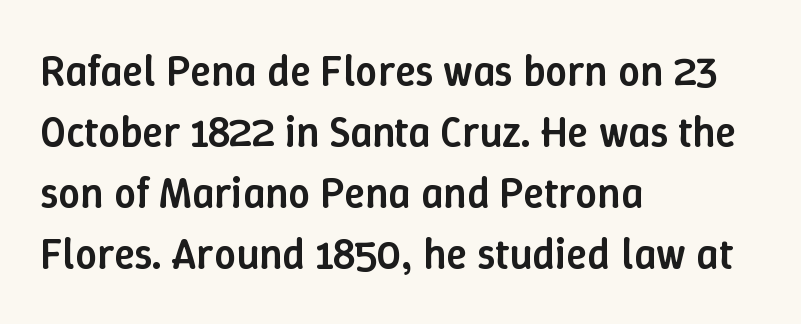
The face used here is a semibold: visibly heavier than regular, lighter than bold. The lines sit at an ordinary, default distance from one another. The passage shown is typed in a proportional face where columns would drift. Line beginnings align vertically; line endings do not.
